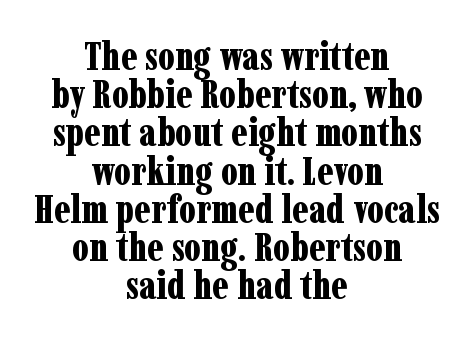
{"serif": "yes", "italic": "no", "bold": "yes", "weight": "bold", "width": "condensed", "stroke_contrast": "low", "x_height": "medium", "monospaced": "no", "underline": "no", "align": "center", "line_spacing": "tight", "line_spacing_ratio": 0.98, "letter_spacing": "normal", "letter_spacing_em": 0.0, "glyph_px": 39}
